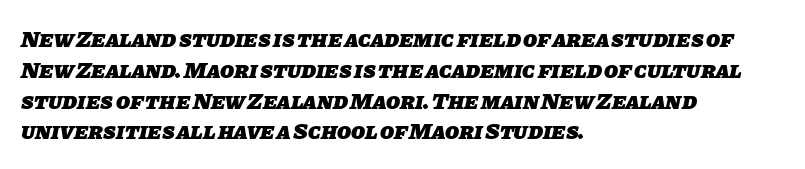
{"bold": "yes", "underline": "no", "align": "left", "line_spacing": "normal", "line_spacing_ratio": 1.34, "letter_spacing": "normal", "letter_spacing_em": 0.0, "glyph_px": 23}
